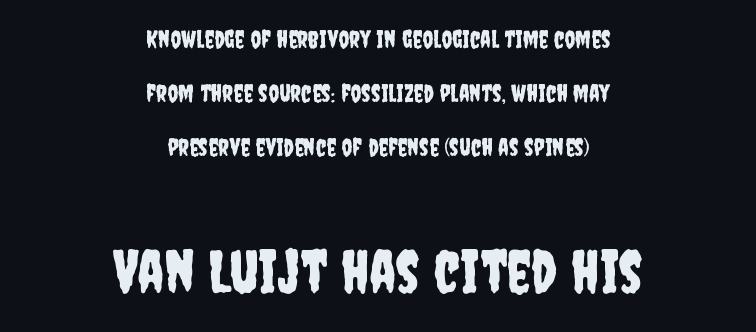
Here the designer chose a conventional face with non-uniform glyph widths. Each new line begins a long way beneath the previous one. Font category for this specimen: sans-serif. If you folded the block vertically in half, each line would mirror itself in length.
